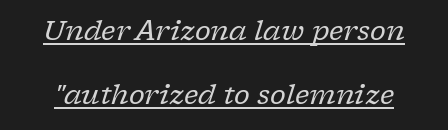
The image shows 27 px text type, italic (leaning right); set loose line spacing (2.37x), normal letter spacing, underlined.
